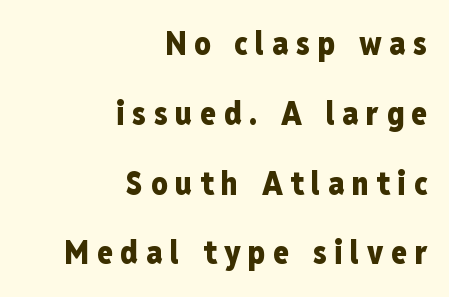
{"serif": "no", "italic": "no", "bold": "yes", "weight": "heavy", "width": "condensed", "stroke_contrast": "low", "x_height": "medium", "monospaced": "no", "underline": "no", "align": "right", "line_spacing": "loose", "line_spacing_ratio": 2.18, "letter_spacing": "wide", "letter_spacing_em": 0.24, "glyph_px": 32}
